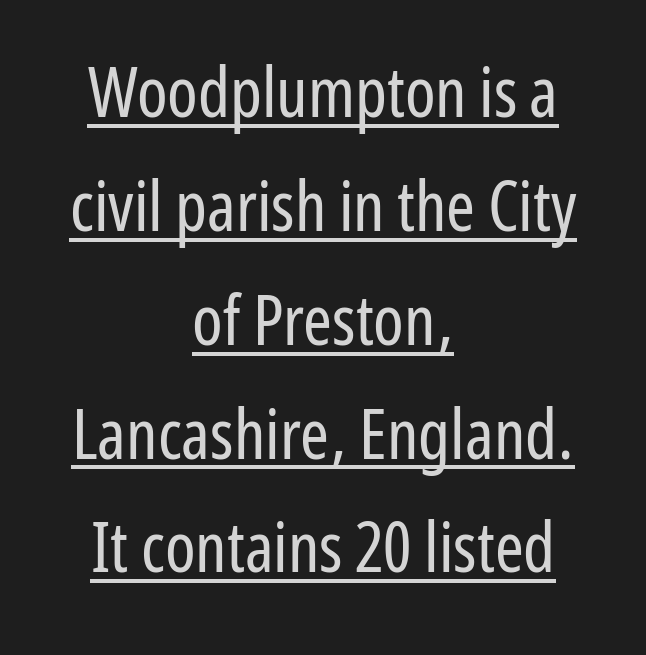
Stems here are at most as thick as an everyday book face. Where is the straight margin? There isn't one; the lines are centered. Vertically, the passage feels balanced, rows spaced as you'd expect. Standard letterfit; no display-style spreading of the glyphs. Is there an underline? Yes — a line sits under the letters. Here the designer chose a conventional face with non-uniform glyph widths.
